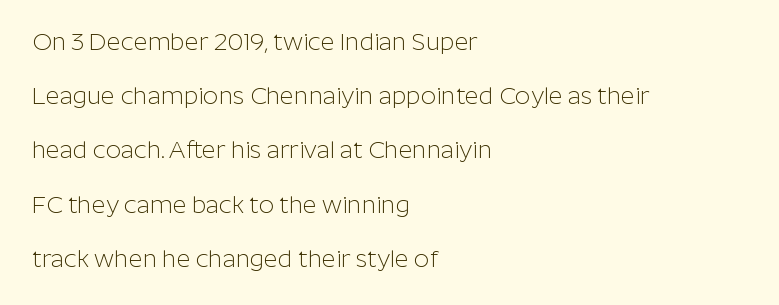
The image shows 24 px text type, upright; set left-aligned, loose line spacing (2.26x), normal letter spacing, not underlined.
